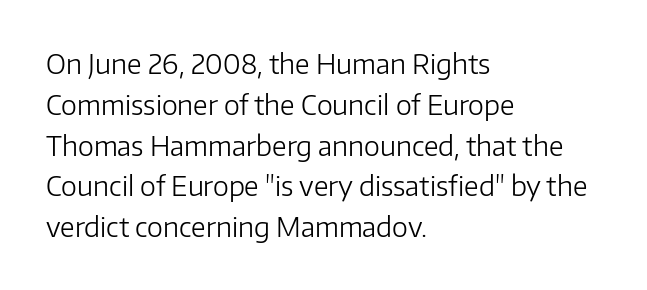
The image shows 27 px text type, upright; set left-aligned, normal line spacing (1.51x), normal letter spacing, not underlined.
